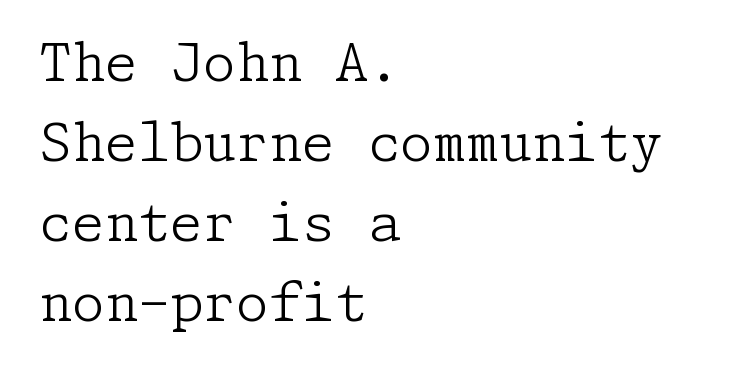
The image shows 53 px light serif type, upright; set left-aligned, normal line spacing (1.51x), normal letter spacing, not underlined; low stroke contrast and a medium x-height.
